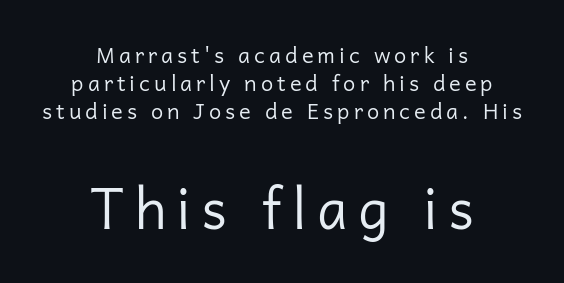
{"serif": "no", "italic": "no", "bold": "no", "weight": "regular", "width": "normal", "stroke_contrast": "low", "x_height": "medium", "monospaced": "no", "underline": "no", "align": "center", "line_spacing": "normal", "line_spacing_ratio": 1.28, "larger_block": "second", "size_ratio": 2.55, "glyph_px": 56}
